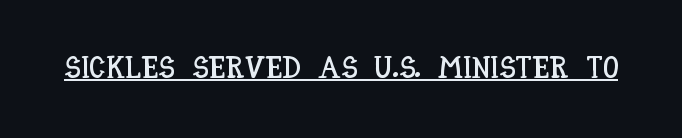
The image shows 31 px condensed type, upright; set normal letter spacing, underlined; low stroke contrast and a large x-height.
